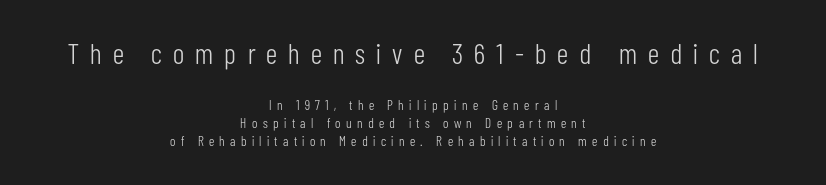
Q: Is the text bold? A: No.
Q: Is the text italic (slanted)? A: No, it is upright.
Q: Is the typeface a serif or a sans-serif typeface? A: Sans-serif.
Q: Is the text underlined? A: No.
Q: How is the paragraph aligned? A: Centered.
Q: Is the spacing between letters normal or unusually wide? A: Unusually wide.
Q: Is the spacing between lines tight, normal or loose? A: Normal.
Q: Which block of text is set in a larger size, the first (top) or the second (bottom)? A: The first (top) one.
Q: Width (condensed, normal, or wide)? A: Condensed.
Q: Stroke contrast? A: Low.
Q: x-height? A: Medium.
Q: Monospaced? A: No.
